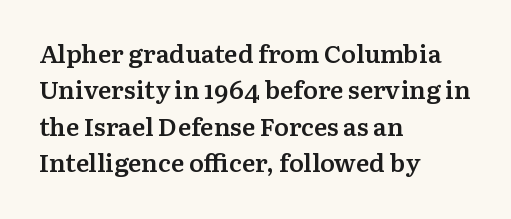
{"italic": "no", "bold": "semi", "underline": "no", "align": "left", "line_spacing": "normal", "line_spacing_ratio": 1.46, "letter_spacing": "normal", "letter_spacing_em": 0.0, "glyph_px": 25}
